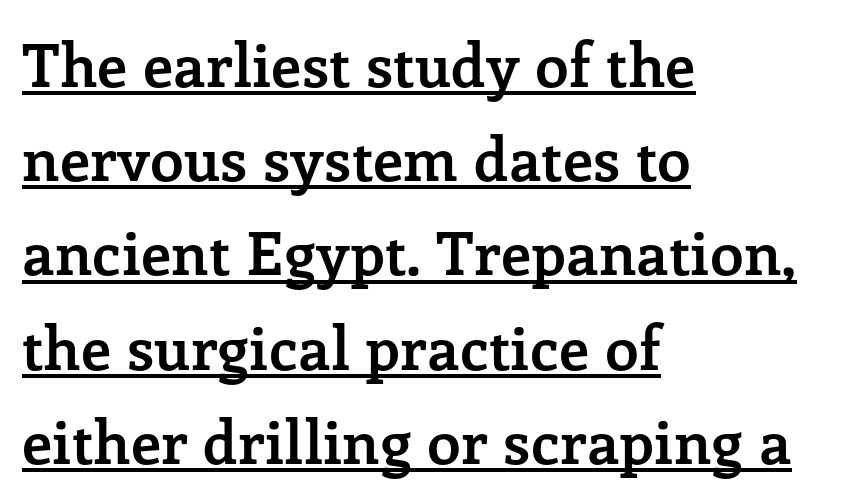
Alignment: flush left. Notice how thick the strokes are: this is what a full bold looks like. The block of text has a typical density, with ordinary space between rows. Note the varied advance widths — an 'i' is clearly narrower than an 'm'. Each word holds together tightly as a unit, with standard inter-letter gaps. Ordinary non-slanted type is in use.
